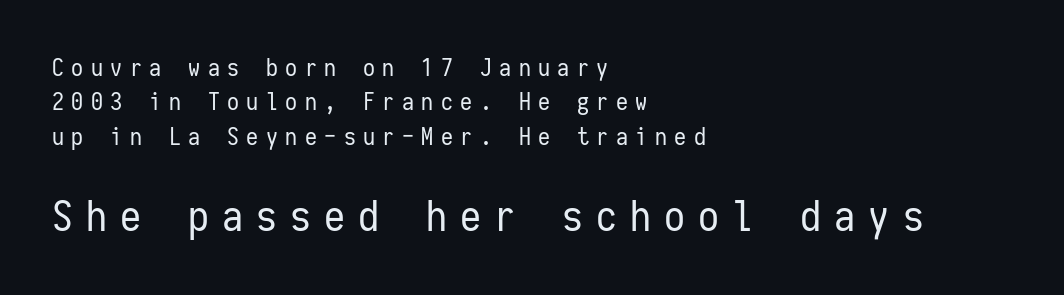
The image shows 42 px regular-weight, condensed sans-serif type, upright, monospaced; set left-aligned, normal line spacing (1.43x), unusually wide letter spacing (+0.31 em), not underlined; the second (bottom) block is 1.75x larger; low stroke contrast and a medium x-height.
